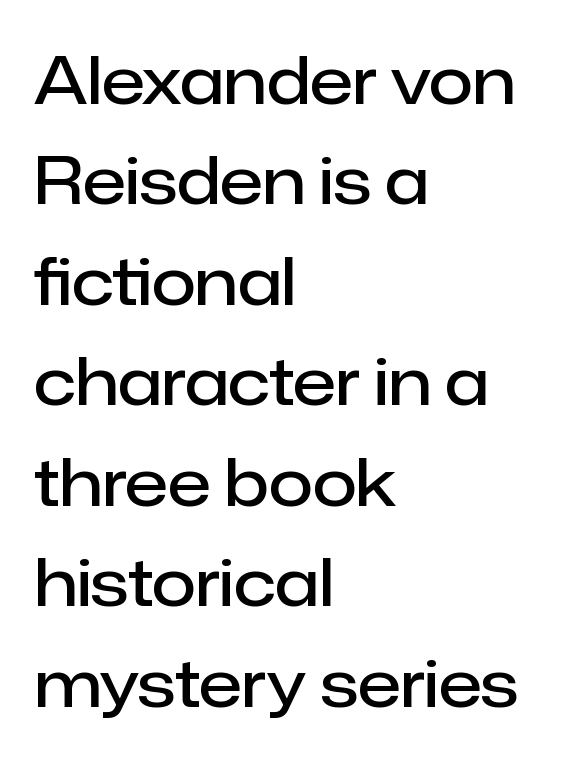
Reading down the block, your eye returns to a fixed left position each line. These lines sit exactly where default settings would place them. Does the lettering tilt? It doesn't — this is upright. The rendering uses a semibold face; strokes are thickened but not to full bold.
